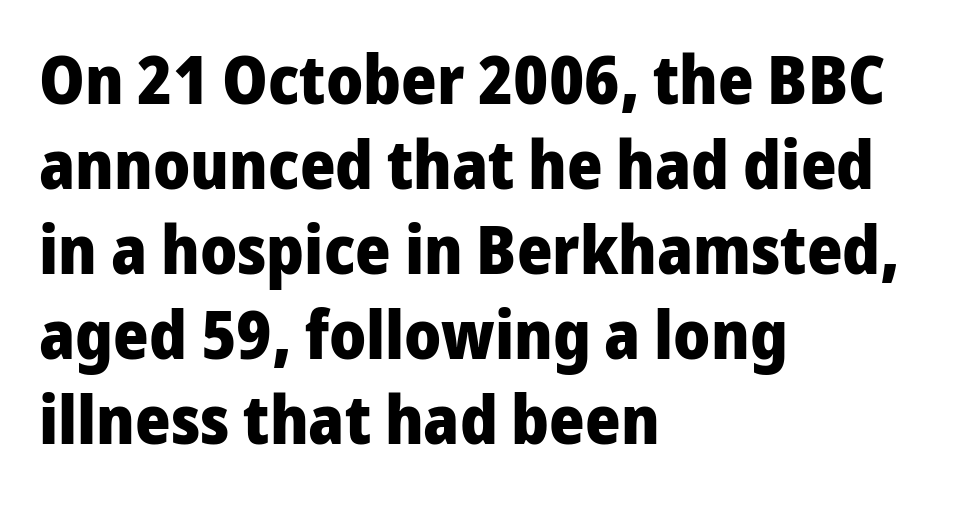
{"serif": "no", "italic": "no", "bold": "yes", "weight": "heavy", "width": "normal", "stroke_contrast": "low", "x_height": "medium", "monospaced": "no", "underline": "no", "align": "left", "line_spacing": "normal", "line_spacing_ratio": 1.25, "letter_spacing": "normal", "letter_spacing_em": 0.0, "glyph_px": 68}
